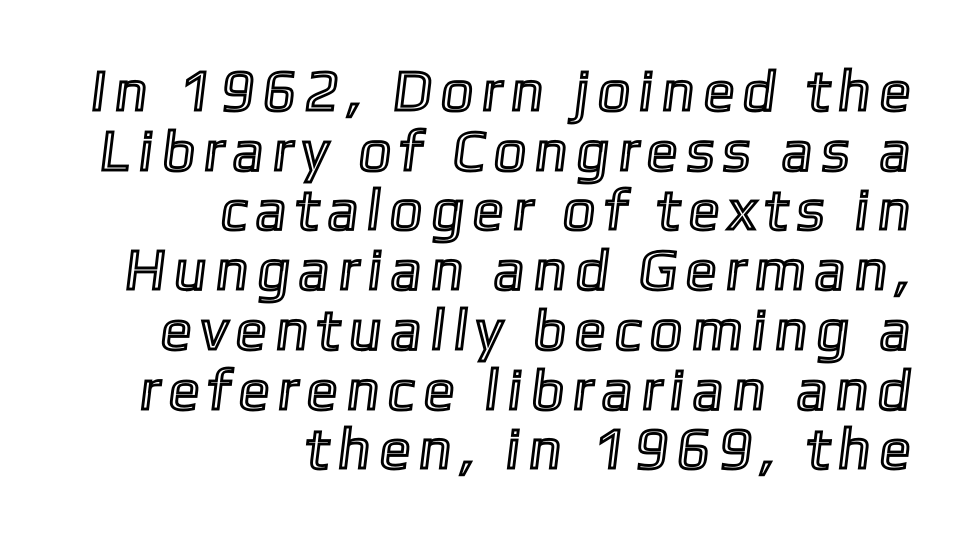
The image shows 58 px condensed type; set right-aligned, tight line spacing (1.03x), unusually wide letter spacing (+0.22 em), not underlined; a medium x-height.
